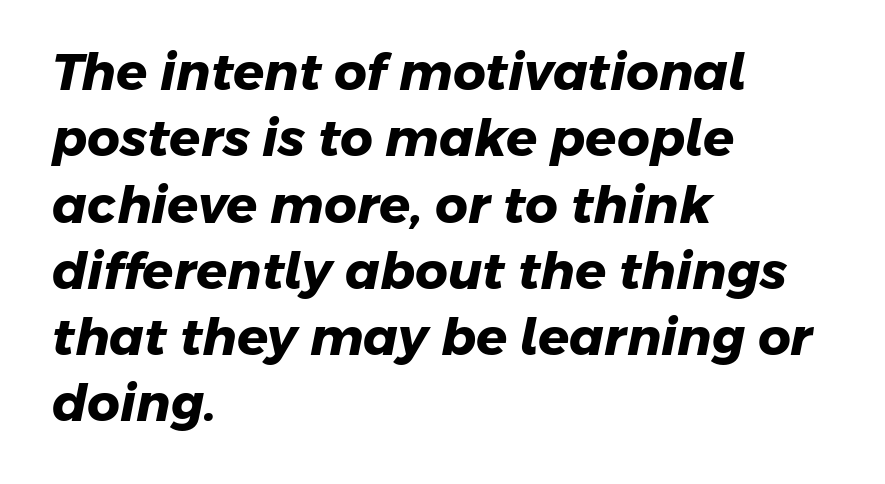
Evenly set lines give the paragraph a standard silhouette. One-word summary of the alignment: left. The rendering uses a bold face; every stroke is thick and dark. Letterform terminals end flat and unadorned throughout the passage.
